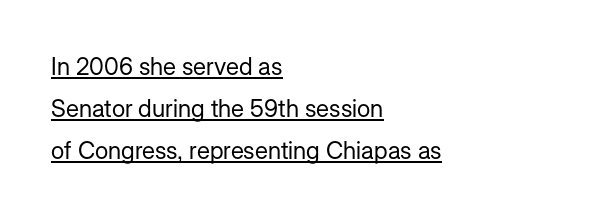
The image shows 24 px text type, upright; set left-aligned, line spacing 1.76x, normal letter spacing, underlined.
